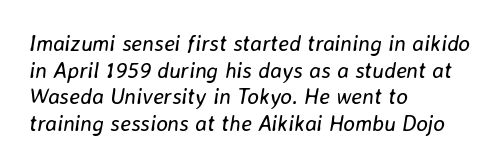
The image shows 22 px text type, italic (leaning right); set left-aligned, line spacing 1.21x, normal letter spacing, not underlined.
